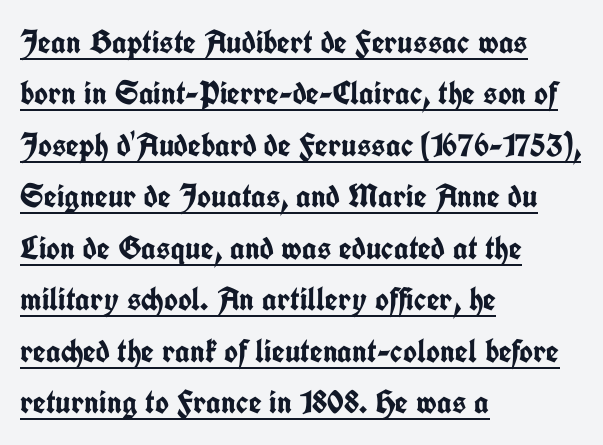
{"serif": "no", "italic": "no", "bold": "yes", "weight": "semibold", "width": "condensed", "stroke_contrast": "low", "x_height": "medium", "monospaced": "no", "underline": "yes", "align": "left", "line_spacing": "normal", "line_spacing_ratio": 1.56, "letter_spacing": "normal", "letter_spacing_em": 0.0, "glyph_px": 33}
